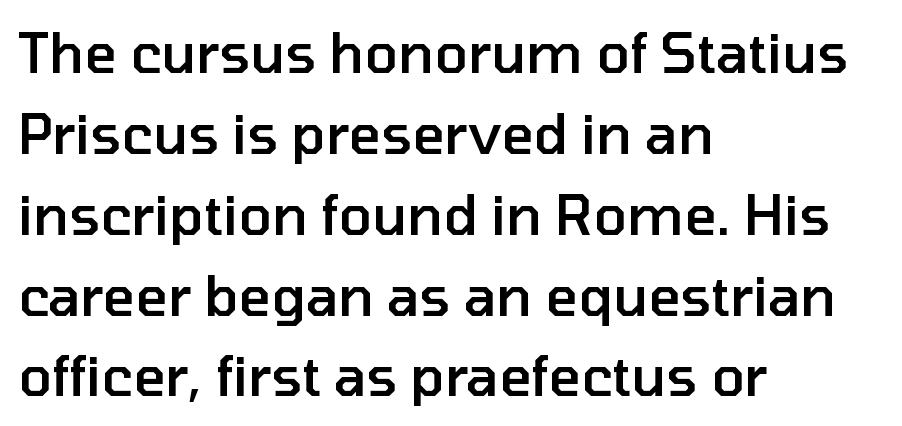
{"serif": "no", "italic": "no", "bold": "semi", "weight": "semibold", "width": "normal", "stroke_contrast": "low", "x_height": "medium", "monospaced": "no", "underline": "no", "align": "left", "line_spacing": "normal", "line_spacing_ratio": 1.47, "letter_spacing": "normal", "letter_spacing_em": 0.0, "glyph_px": 55}
